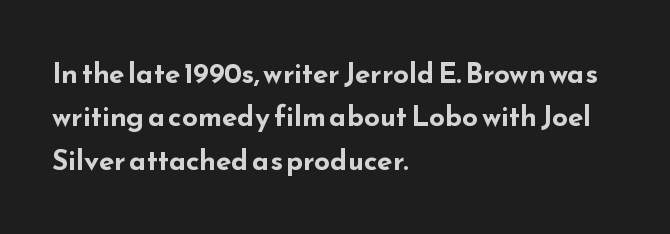
Posture: straight, roman, zero tilt. Regarding serifs, this sample does without them. How are the letters spaced? Ordinarily, with no added tracking. A full-strength bold gives these letters their thick strokes.
